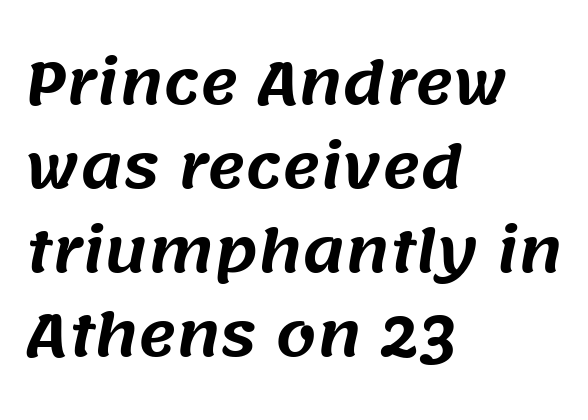
Q: Is the typeface a serif or a sans-serif typeface? A: Sans-serif.
Q: Is the text underlined? A: No.
Q: How is the paragraph aligned? A: Left-aligned.
Q: Is the spacing between letters normal or unusually wide? A: Normal.
Q: Is the spacing between lines tight, normal or loose? A: Normal.
Q: Width (condensed, normal, or wide)? A: Normal.
Q: Stroke contrast? A: Medium.
Q: x-height? A: Large.
Q: Monospaced? A: No.
